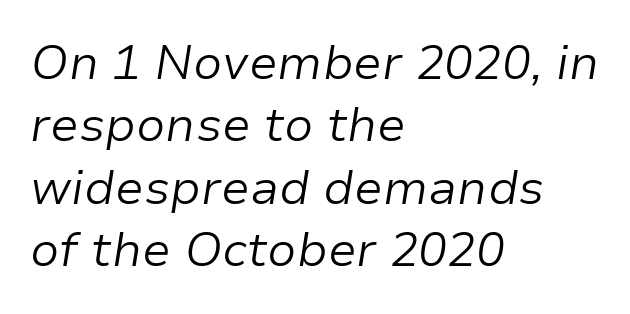
Q: Is the text bold? A: No.
Q: Is the text italic (slanted)? A: Yes, it leans right by about 9 degrees.
Q: Is the text underlined? A: No.
Q: How is the paragraph aligned? A: Left-aligned.
Q: Is the spacing between letters normal or unusually wide? A: Normal.
Q: Is the spacing between lines tight, normal or loose? A: Normal.
Q: Width (condensed, normal, or wide)? A: Normal.
Q: Stroke contrast? A: Low.
Q: x-height? A: Medium.
Q: Monospaced? A: No.
